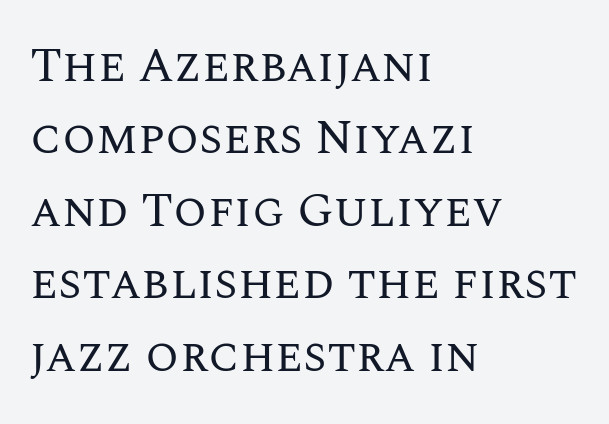
Q: Is the text bold? A: No.
Q: Is the text italic (slanted)? A: No, it is upright.
Q: Is the text underlined? A: No.
Q: How is the paragraph aligned? A: Left-aligned.
Q: Is the spacing between letters normal or unusually wide? A: Normal.
Q: Is the spacing between lines tight, normal or loose? A: Normal.
Q: Width (condensed, normal, or wide)? A: Normal.
Q: Stroke contrast? A: Medium.
Q: x-height? A: Large.
Q: Monospaced? A: No.
